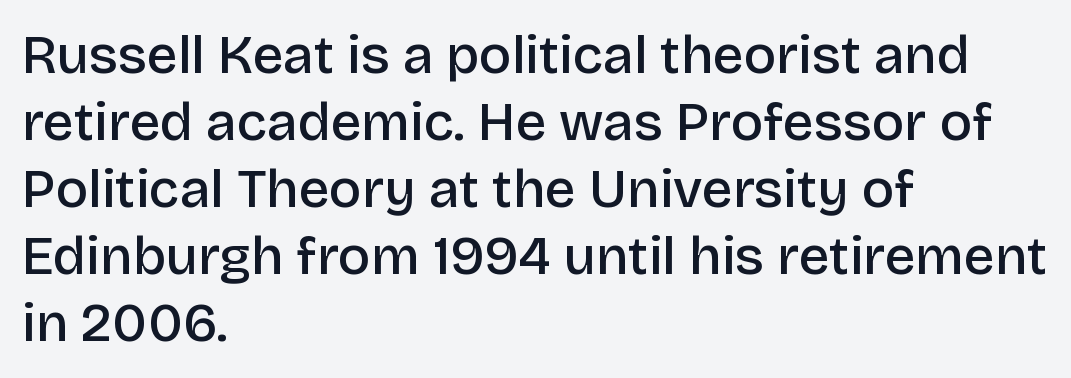
A roman cut, with each character standing at attention. Does the weight exceed regular? Yes, but only to semibold. Descenders hang freely into open space. A classic flush-left, rag-right setting is used for this passage. Look at the tracking — it's just the regular setting, nothing added. Note the varied advance widths — an 'i' is clearly narrower than an 'm'.
